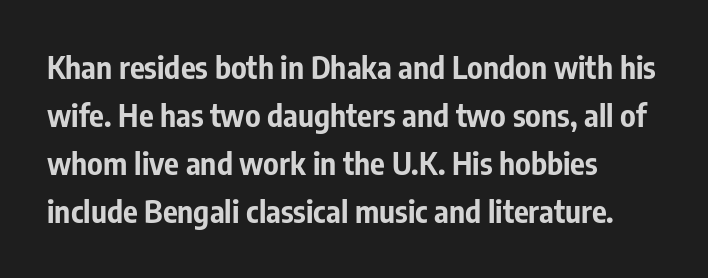
Q: Is the text bold? A: Yes.
Q: Is the text italic (slanted)? A: No, it is upright.
Q: Is the typeface a serif or a sans-serif typeface? A: Sans-serif.
Q: Is the text underlined? A: No.
Q: How is the paragraph aligned? A: Left-aligned.
Q: Is the spacing between letters normal or unusually wide? A: Normal.
Q: Is the spacing between lines tight, normal or loose? A: Normal.
Q: Width (condensed, normal, or wide)? A: Condensed.
Q: Stroke contrast? A: Low.
Q: x-height? A: Medium.
Q: Monospaced? A: No.
